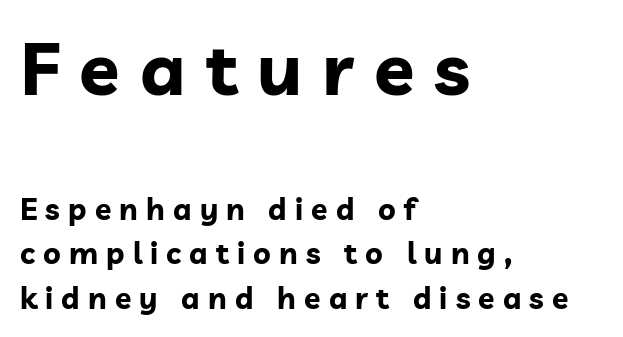
{"serif": "no", "italic": "no", "bold": "yes", "weight": "bold", "width": "normal", "stroke_contrast": "low", "x_height": "medium", "monospaced": "no", "underline": "no", "align": "left", "line_spacing": "normal", "line_spacing_ratio": 1.48, "letter_spacing": "wide", "letter_spacing_em": 0.27, "larger_block": "first", "size_ratio": 2.47, "glyph_px": 74}
